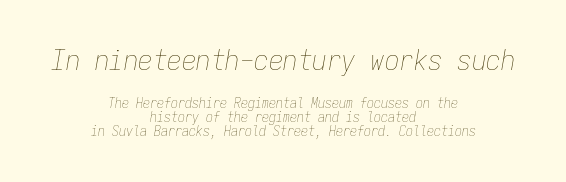
Q: Is the text bold? A: No.
Q: Is the text italic (slanted)? A: Yes, it leans right by about 9 degrees.
Q: Is the text underlined? A: No.
Q: How is the paragraph aligned? A: Centered.
Q: Is the spacing between letters normal or unusually wide? A: Normal.
Q: Is the spacing between lines tight, normal or loose? A: Tight.
Q: Which block of text is set in a larger size, the first (top) or the second (bottom)? A: The first (top) one.
Q: Width (condensed, normal, or wide)? A: Condensed.
Q: Stroke contrast? A: Low.
Q: x-height? A: Medium.
Q: Monospaced? A: Yes.
